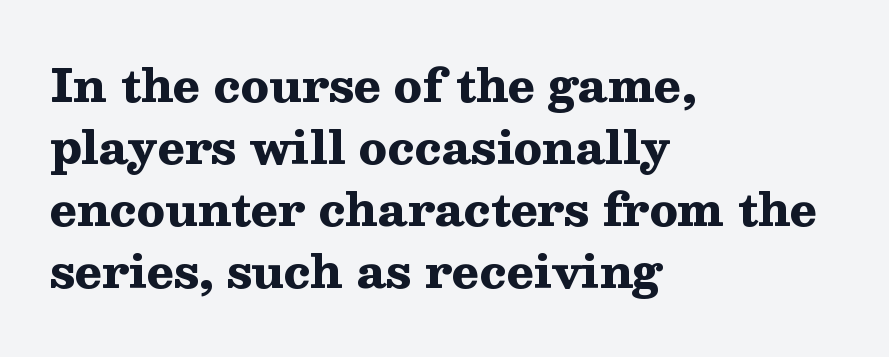
The image shows 45 px heavy, wide serif type, upright; set left-aligned, normal line spacing (1.38x), normal letter spacing, not underlined; medium stroke contrast and a medium x-height.
